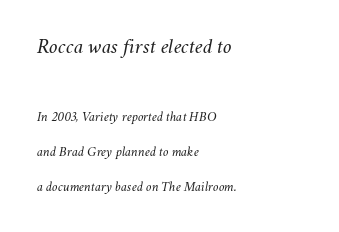
{"italic": "yes", "lean": "right", "slant_degrees": 11, "bold": "no", "underline": "no", "align": "left", "line_spacing": "loose", "line_spacing_ratio": 2.5, "letter_spacing": "normal", "letter_spacing_em": 0.0, "larger_block": "first", "size_ratio": 1.57, "glyph_px": 22}
